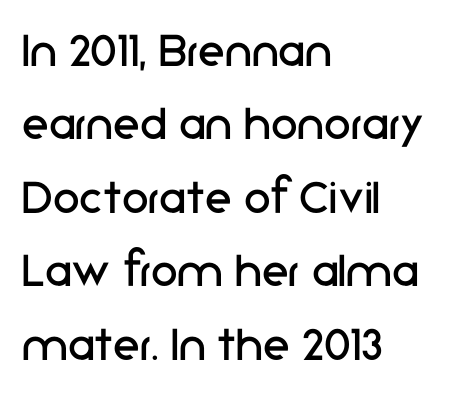
The image shows 54 px regular-weight sans-serif type, upright; set left-aligned, normal line spacing (1.36x), normal letter spacing, not underlined; low stroke contrast and a medium x-height.
